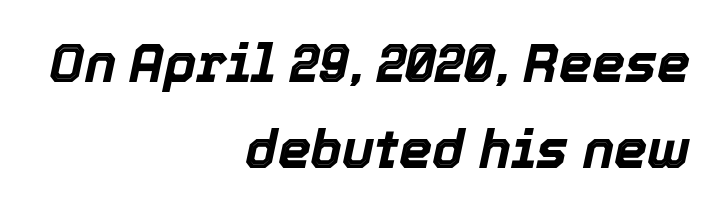
The image shows 53 px bold type, italic (leaning right); set right-aligned, normal line spacing (1.62x), normal letter spacing, not underlined; a medium x-height.
